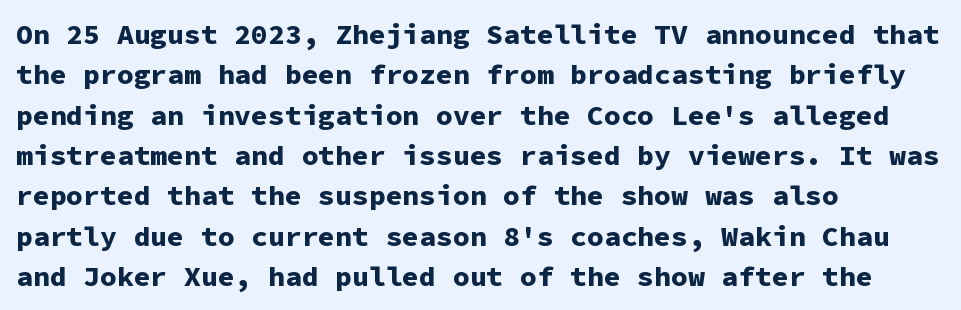
Note: no serifs on the glyphs. The rendering uses a bold face; every stroke is thick and dark. Quick note: interline space is typical. Posture: straight, roman, zero tilt. Think of a typewriter: that constant character pitch is what you see here. The paragraph has a hard left edge and a soft right edge.
